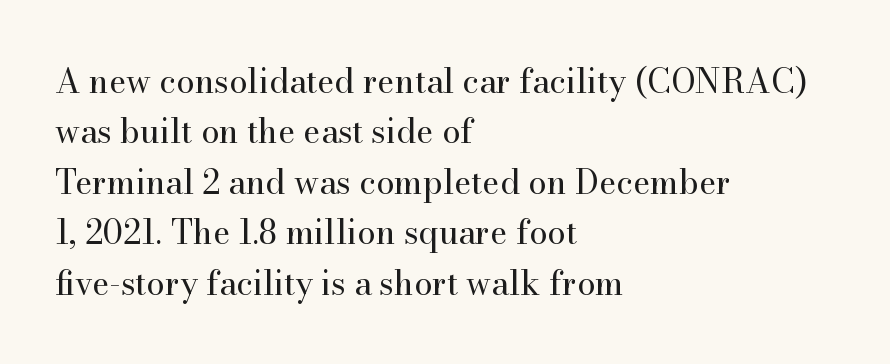
The image shows 33 px regular-weight serif type, upright; set left-aligned, normal line spacing (1.53x), normal letter spacing, not underlined; high stroke contrast and a small x-height.
